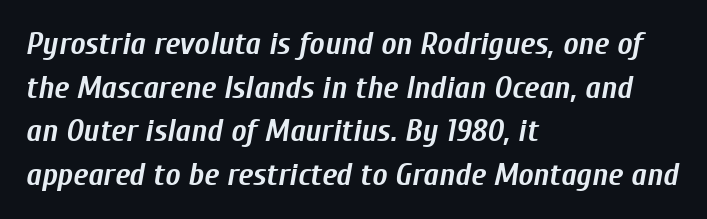
Q: Is the text bold? A: Yes.
Q: Is the text italic (slanted)? A: Yes, it leans right by about 10 degrees.
Q: Is the text underlined? A: No.
Q: How is the paragraph aligned? A: Left-aligned.
Q: Is the spacing between letters normal or unusually wide? A: Normal.
Q: Is the spacing between lines tight, normal or loose? A: Normal.
Q: Width (condensed, normal, or wide)? A: Condensed.
Q: Stroke contrast? A: Low.
Q: x-height? A: Medium.
Q: Monospaced? A: No.
